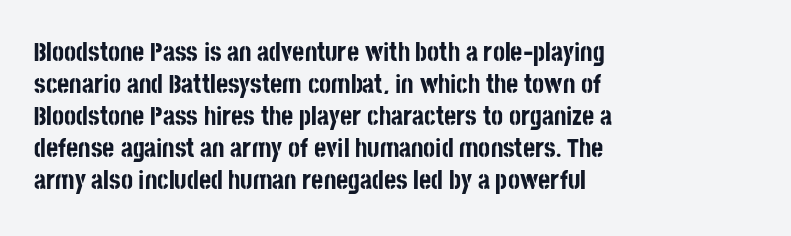
Alignment: flush left. A clean baseline with only descenders dipping below it. Vertical strokes here are truly vertical. Every letter is thick-stroked: bold, no question. A typesetter would call this zero additional tracking.
